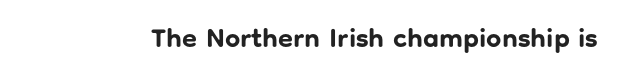
Q: Is the text bold? A: Yes.
Q: Is the text italic (slanted)? A: No, it is upright.
Q: Is the text underlined? A: No.
Q: Is the spacing between letters normal or unusually wide? A: Normal.
